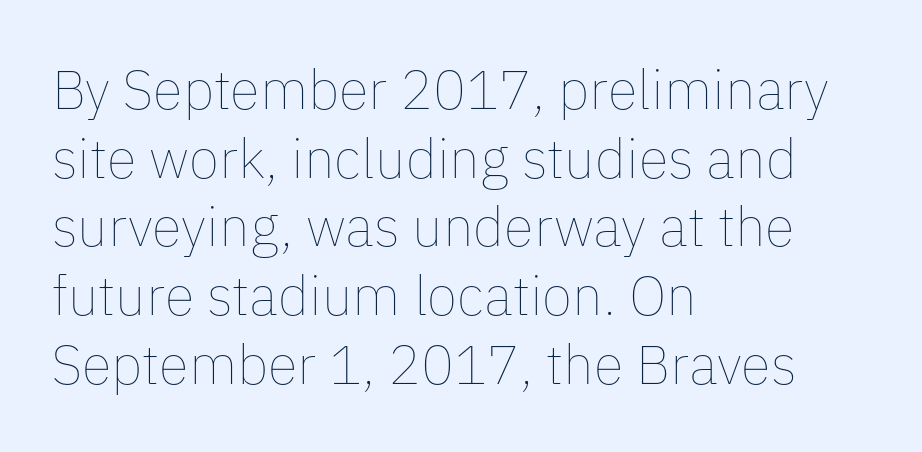
The image shows 55 px thin type, upright; set left-aligned, normal line spacing (1.25x), normal letter spacing, not underlined; low stroke contrast and a medium x-height.
